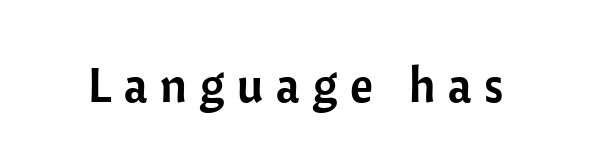
This is roman type, the default non-slanted kind. The letters carry no serifs — their stems end cleanly without finishing strokes. The passage shown is typed in a proportional face where columns would drift. Descenders are the only things crossing below the line.
